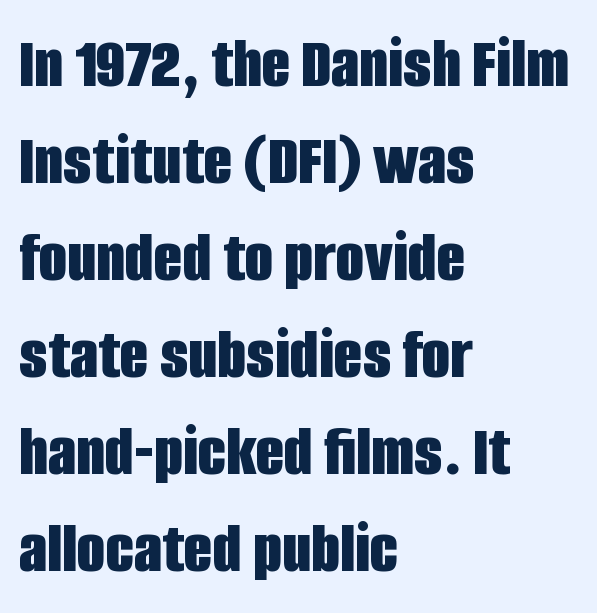
The image shows 74 px bold, condensed sans-serif type, upright; set left-aligned, normal line spacing (1.31x), normal letter spacing, not underlined; low stroke contrast and a large x-height.
